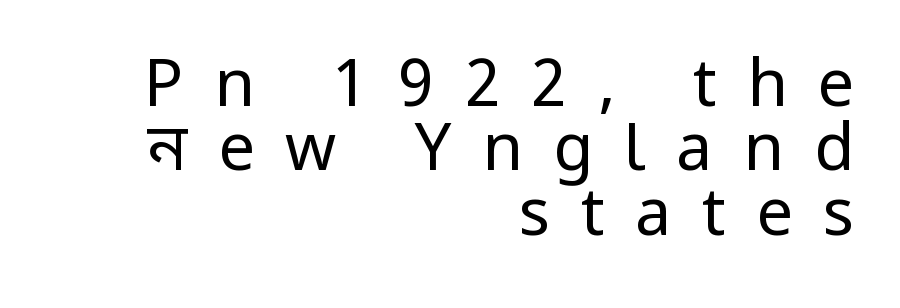
The image shows 65 px regular-weight, condensed sans-serif type, upright; set right-aligned, tight line spacing (0.99x), unusually wide letter spacing (+0.47 em), not underlined; low stroke contrast and a large x-height.
